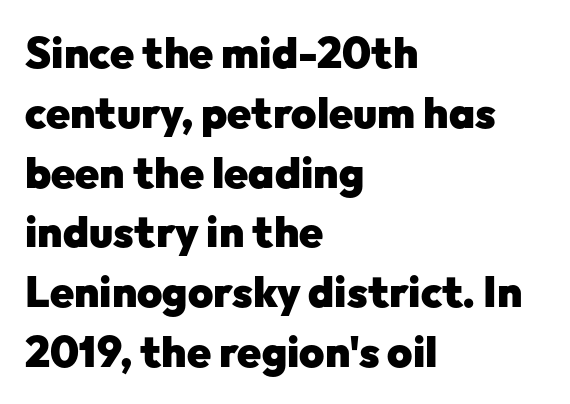
{"serif": "no", "italic": "no", "bold": "yes", "weight": "heavy", "width": "normal", "stroke_contrast": "low", "x_height": "medium", "monospaced": "no", "underline": "no", "align": "left", "line_spacing": "normal", "line_spacing_ratio": 1.39, "letter_spacing": "normal", "letter_spacing_em": 0.0, "glyph_px": 43}
